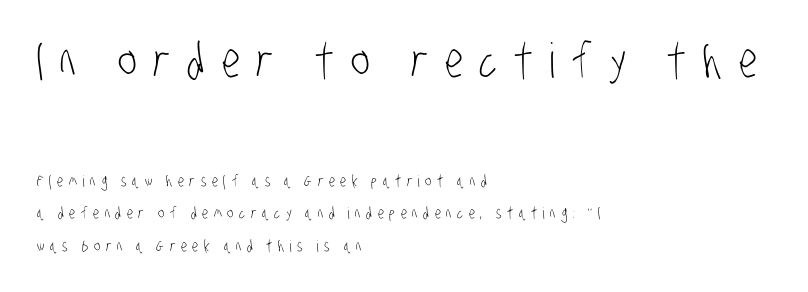
The designer gave the opening block more size than the closing block. Quick note: interline space is abundant. Honestly, there is no underline to notice here at all. Tracking here is generous; glyphs stand well apart from one another.
